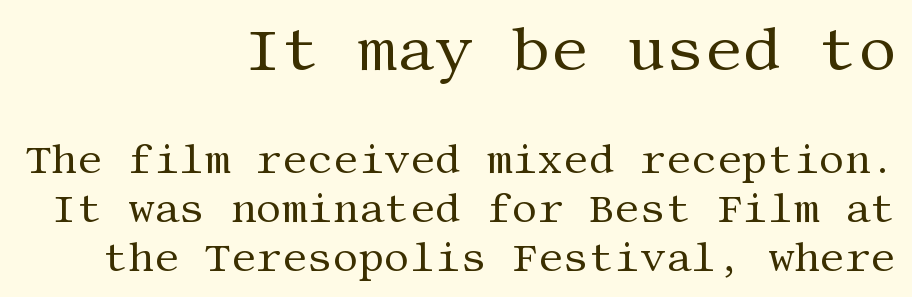
Each row of text sits above clean, open space. Is the block centered? No — it sits flush against the right margin. Spacing between characters is what you'd get straight out of the box. Old-style or modern, the face here clearly has serifs.
